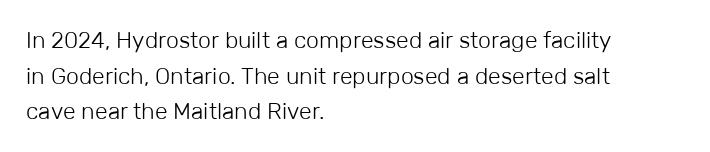
Q: Is the text bold? A: No.
Q: Is the text italic (slanted)? A: No, it is upright.
Q: Is the text underlined? A: No.
Q: How is the paragraph aligned? A: Left-aligned.
Q: Is the spacing between letters normal or unusually wide? A: Normal.
Q: Is the spacing between lines tight, normal or loose? A: Normal.
